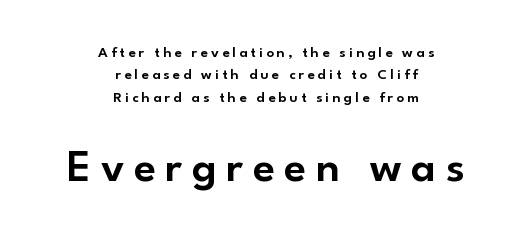
Which chunk is bigger? The second one — the bottom block dwarfs the top. Evenly set lines give the paragraph a standard silhouette. This rendering employs a face without finishing strokes, i.e., a sans-serif. Here the glyphs are tracked loosely, breaking word shapes into spaced letters. Unmarked baselines from the first word to the last. Each line is balanced around a shared central axis.
